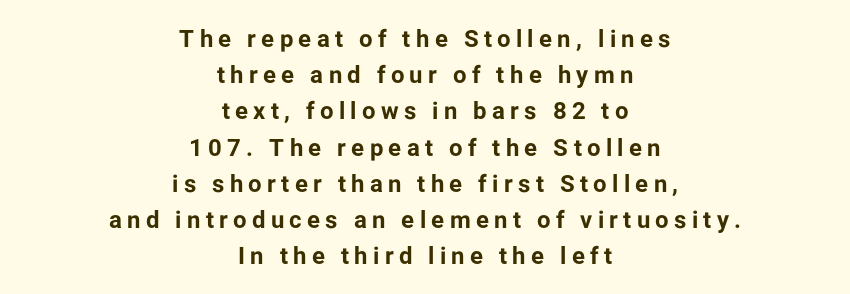
Posture: upright roman. Caption: bold face, heavy strokes. Bare-footed words on every line. Summary of vertical rhythm: regular, with standard interline spacing.
